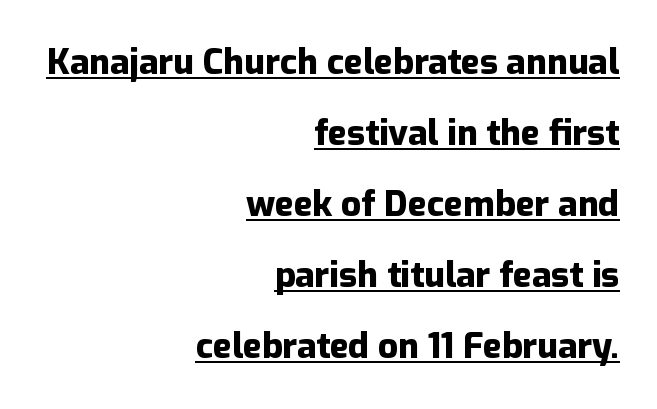
Q: Is the text bold? A: Yes.
Q: Is the text italic (slanted)? A: No, it is upright.
Q: Is the typeface a serif or a sans-serif typeface? A: Sans-serif.
Q: Is the text underlined? A: Yes.
Q: How is the paragraph aligned? A: Right-aligned.
Q: Is the spacing between letters normal or unusually wide? A: Normal.
Q: Is the spacing between lines tight, normal or loose? A: Loose.
Q: Width (condensed, normal, or wide)? A: Normal.
Q: Stroke contrast? A: Low.
Q: x-height? A: Medium.
Q: Monospaced? A: No.
